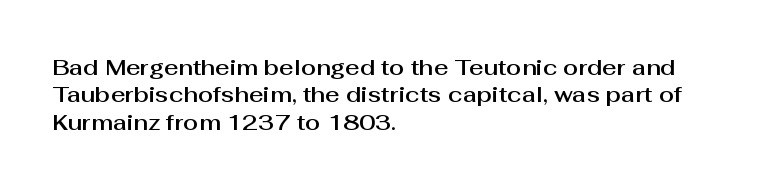
{"italic": "no", "underline": "no", "align": "left", "line_spacing": "normal", "line_spacing_ratio": 1.25, "letter_spacing": "normal", "letter_spacing_em": 0.0, "glyph_px": 22}
